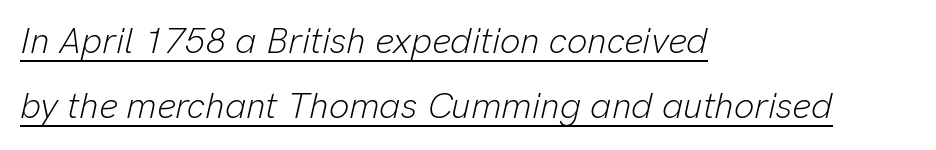
The image shows 36 px light type, italic (leaning right); set left-aligned, line spacing 1.81x, normal letter spacing, underlined; low stroke contrast and a medium x-height.
